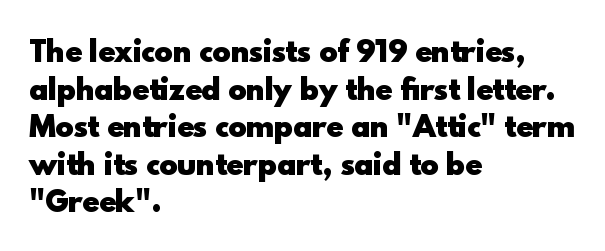
{"serif": "no", "italic": "no", "bold": "yes", "weight": "heavy", "width": "normal", "x_height": "small", "monospaced": "no", "underline": "no", "align": "left", "line_spacing": "normal", "line_spacing_ratio": 1.34, "letter_spacing": "normal", "letter_spacing_em": 0.0, "glyph_px": 28}
